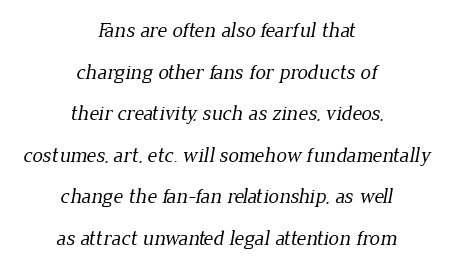
The image shows 21 px text type; set centered, loose line spacing (1.98x), normal letter spacing, not underlined.
